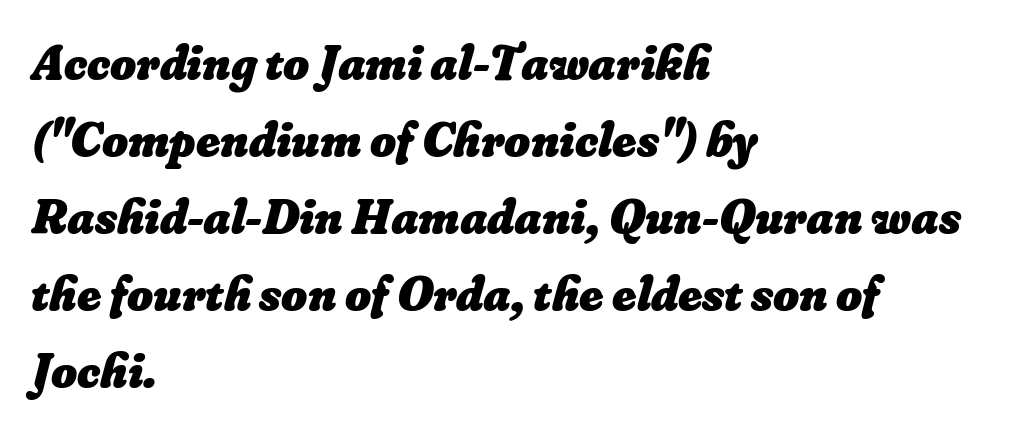
Q: Is the text bold? A: Yes.
Q: Is the text underlined? A: No.
Q: How is the paragraph aligned? A: Left-aligned.
Q: Is the spacing between letters normal or unusually wide? A: Normal.
Q: Is the spacing between lines tight, normal or loose? A: Normal.
Q: Width (condensed, normal, or wide)? A: Normal.
Q: Stroke contrast? A: Low.
Q: x-height? A: Small.
Q: Monospaced? A: No.
